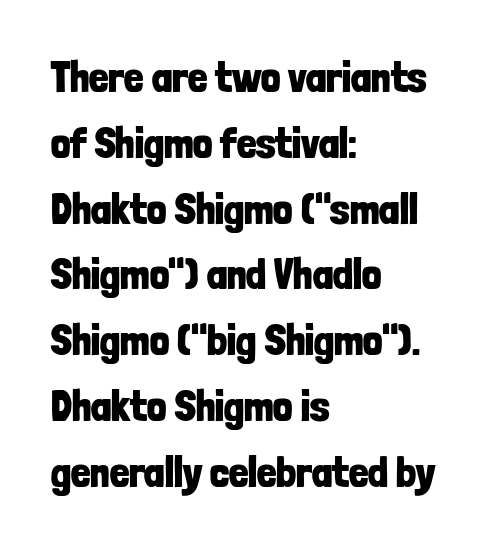
The image shows 43 px bold, condensed sans-serif type, upright; set left-aligned, normal line spacing (1.53x), normal letter spacing, not underlined; low stroke contrast and a medium x-height.
